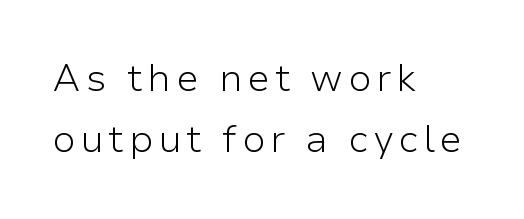
Q: Is the text bold? A: No.
Q: Is the text italic (slanted)? A: No, it is upright.
Q: Is the typeface a serif or a sans-serif typeface? A: Sans-serif.
Q: Is the text underlined? A: No.
Q: How is the paragraph aligned? A: Left-aligned.
Q: Is the spacing between lines tight, normal or loose? A: Normal.
Q: Width (condensed, normal, or wide)? A: Normal.
Q: Stroke contrast? A: Low.
Q: x-height? A: Medium.
Q: Monospaced? A: No.
